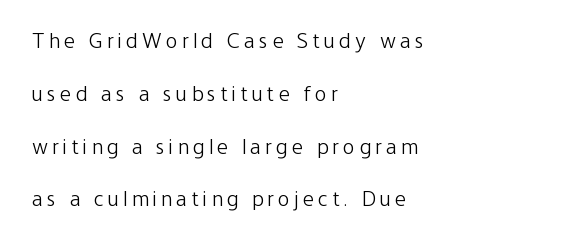
{"italic": "no", "bold": "no", "underline": "no", "align": "left", "line_spacing": "loose", "line_spacing_ratio": 2.4, "letter_spacing": "wide", "letter_spacing_em": 0.2, "glyph_px": 22}
